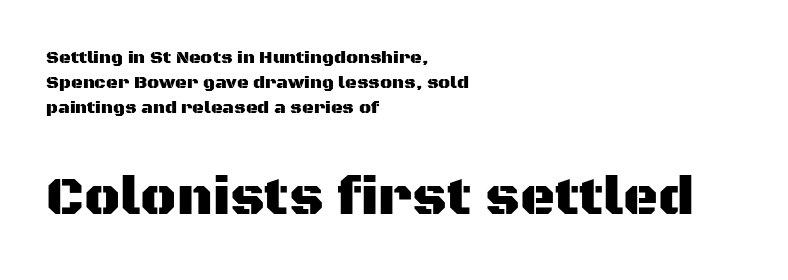
Horizontal bands of white between lines are of average thickness. Just letters on the line, the space beneath them empty. Does extra space separate the letters? No, they use regular spacing. In terms of posture, this sample is upright. Does the copy run flush right? No — it runs flush left.
